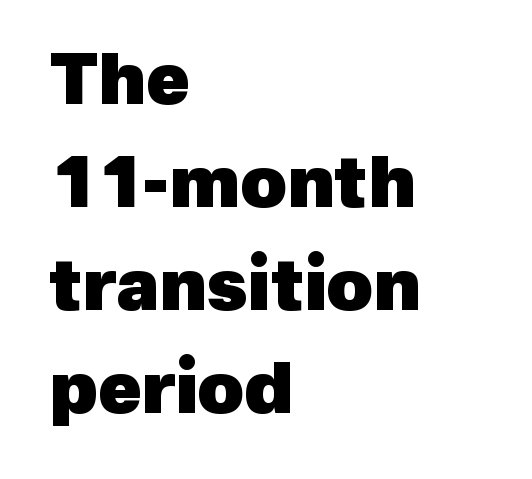
The image shows 71 px heavy sans-serif type; set left-aligned, normal line spacing (1.45x), normal letter spacing, not underlined; a medium x-height.
